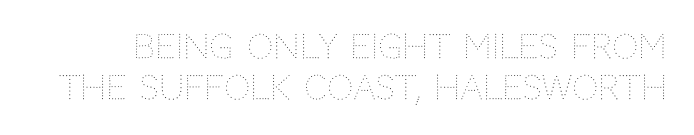
The image shows 33 px thin type, upright; set line spacing 1.23x, normal letter spacing, not underlined; medium stroke contrast and a large x-height.
